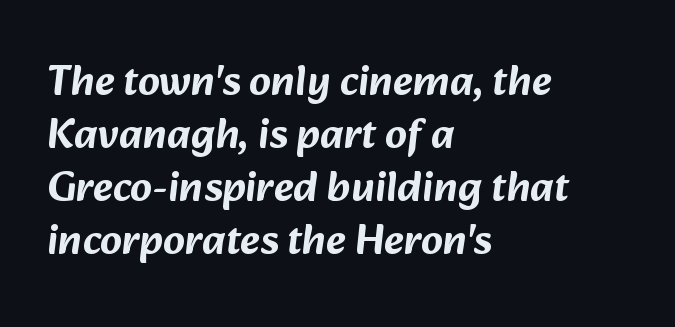
{"serif": "no", "width": "normal", "stroke_contrast": "low", "x_height": "medium", "monospaced": "no", "underline": "no", "align": "left", "line_spacing_ratio": 1.23, "letter_spacing": "normal", "letter_spacing_em": 0.0, "glyph_px": 43}
